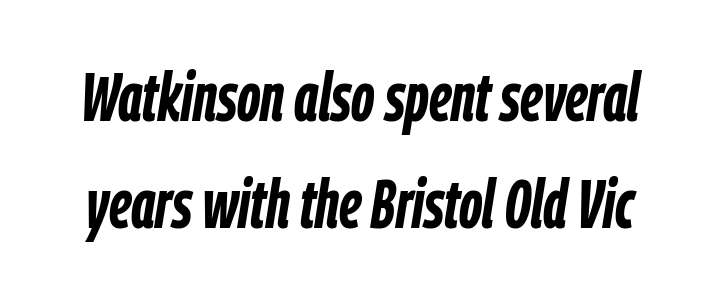
{"italic": "yes", "lean": "right", "slant_degrees": 9, "bold": "yes", "weight": "semibold", "width": "condensed", "stroke_contrast": "low", "x_height": "medium", "monospaced": "no", "underline": "no", "line_spacing": "normal", "line_spacing_ratio": 1.57, "letter_spacing": "normal", "letter_spacing_em": 0.0, "glyph_px": 68}
